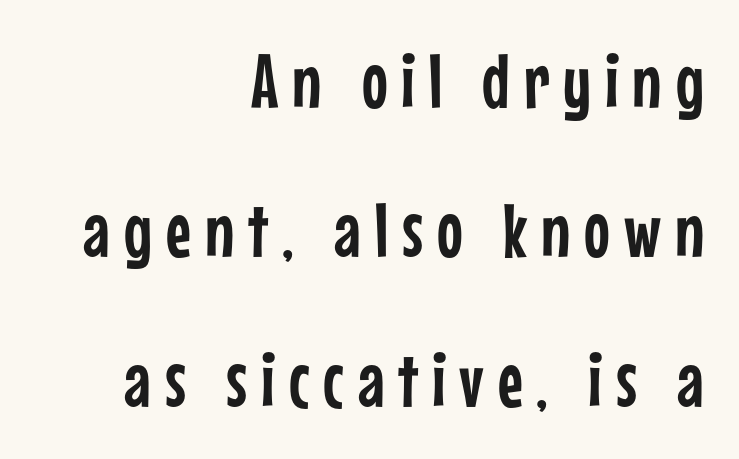
{"serif": "no", "italic": "no", "width": "condensed", "stroke_contrast": "low", "x_height": "medium", "monospaced": "no", "underline": "no", "align": "right", "line_spacing": "loose", "line_spacing_ratio": 1.94, "glyph_px": 77}
